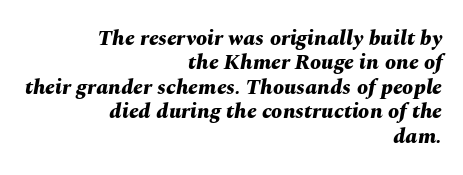
Does the lettering tilt? It does — this is italic. If you measured baseline to baseline, you'd find a short distance. Typeset ragged left — the right edge is the straight one. The letters sit at their default tracking, neither squeezed nor spread. No word sits above an underline. A dark, heavy texture on the line: the type is bold.
